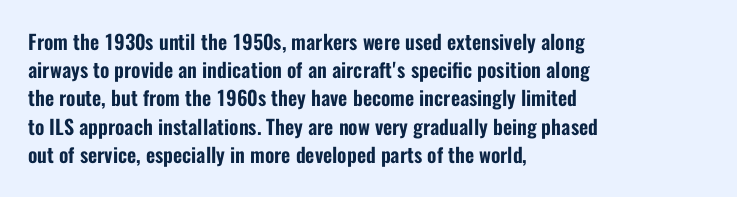
The image shows 20 px text type, upright; set left-aligned, normal line spacing (1.41x), normal letter spacing, not underlined.
